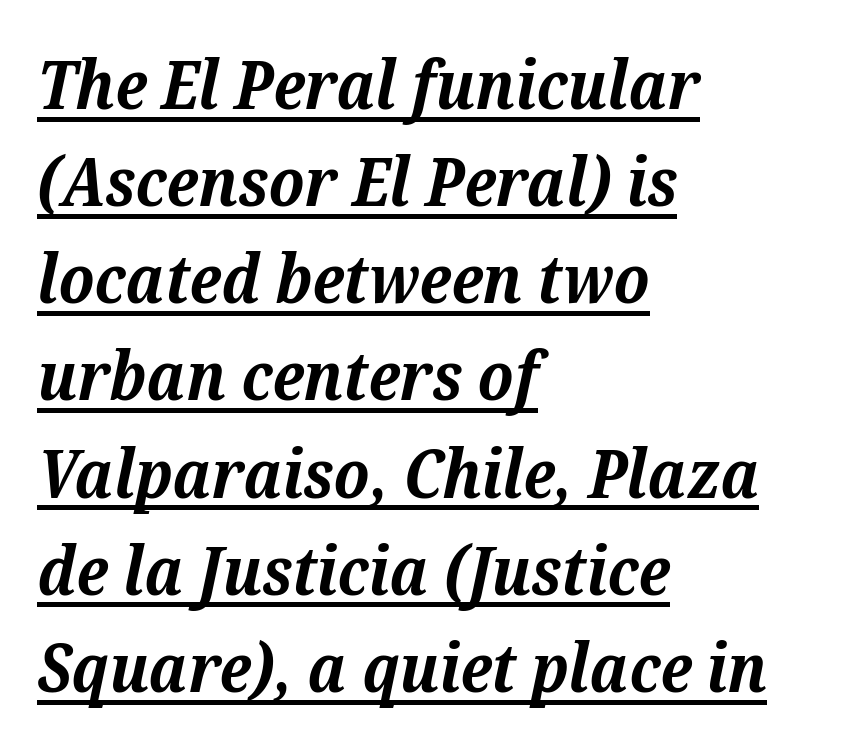
The image shows 67 px bold serif type, italic (leaning right); set left-aligned, normal line spacing (1.45x), normal letter spacing, underlined; medium stroke contrast and a medium x-height.
